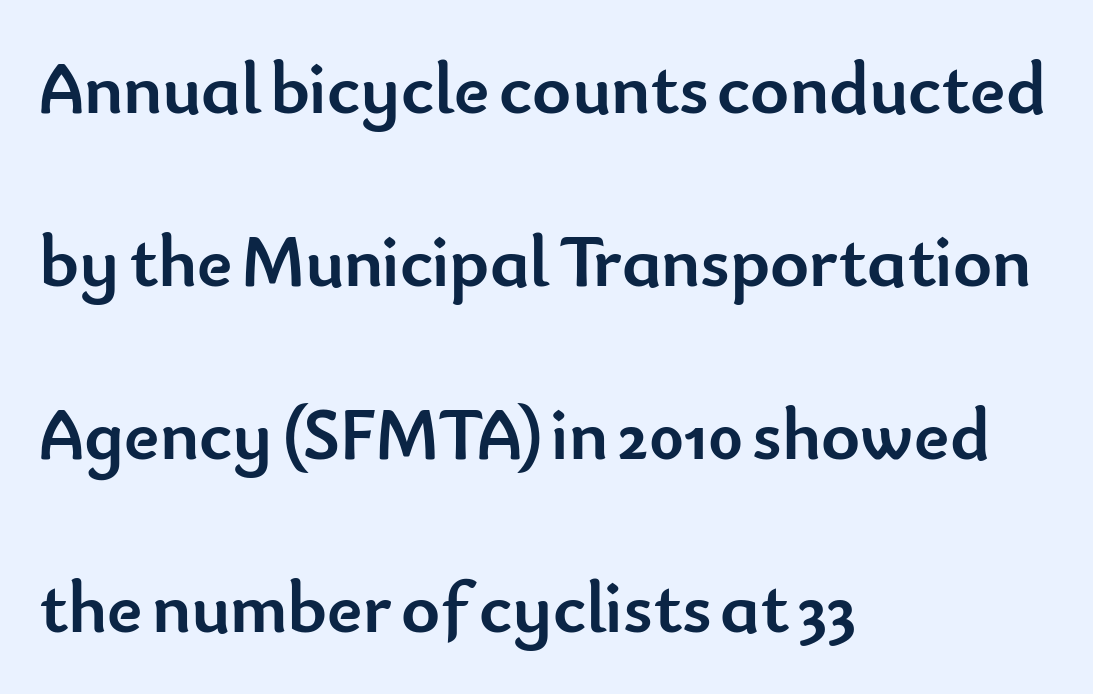
The image shows 74 px semibold sans-serif type, upright; set left-aligned, loose line spacing (2.34x), normal letter spacing, not underlined; low stroke contrast and a small x-height.
